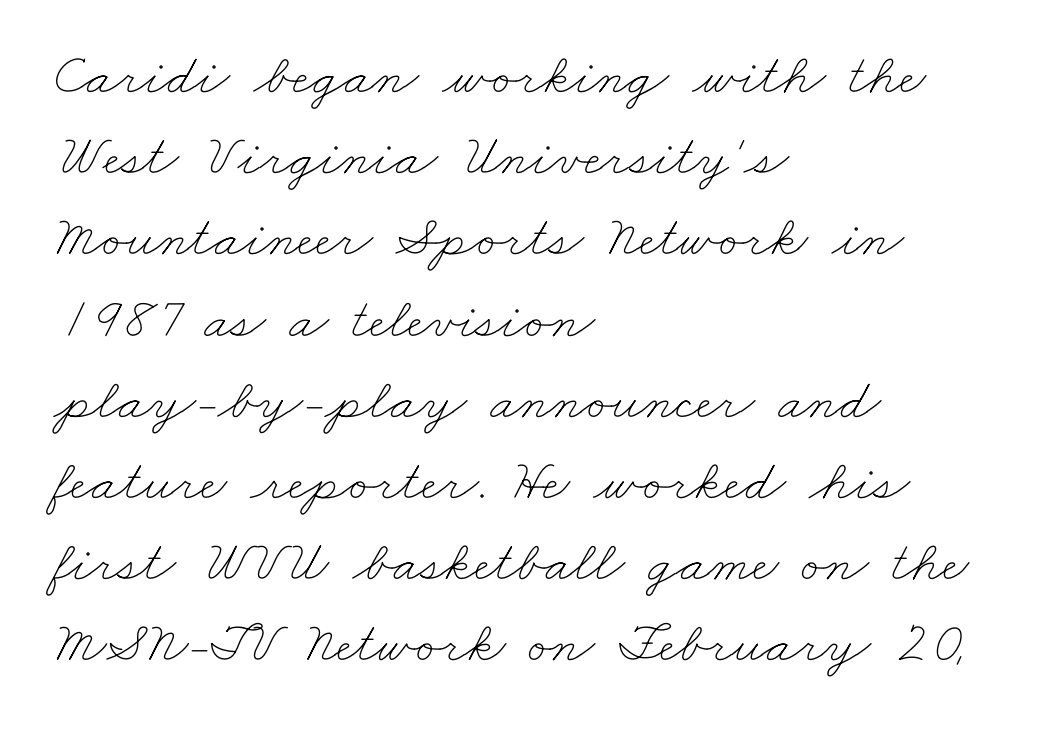
{"bold": "no", "weight": "thin", "width": "wide", "stroke_contrast": "low", "x_height": "small", "monospaced": "no", "underline": "no", "align": "left", "line_spacing": "normal", "line_spacing_ratio": 1.4, "letter_spacing": "normal", "letter_spacing_em": 0.0, "glyph_px": 58}
